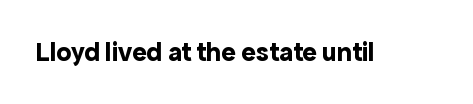
{"italic": "no", "bold": "yes", "underline": "no", "letter_spacing": "normal", "letter_spacing_em": 0.0, "glyph_px": 27}
